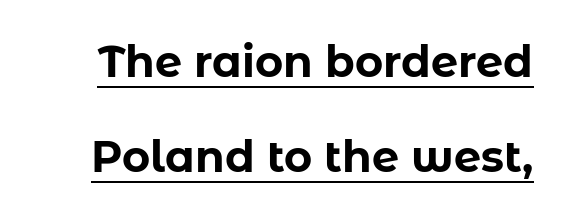
The image shows 43 px bold sans-serif type, upright; set loose line spacing (2.22x), normal letter spacing, underlined; low stroke contrast and a medium x-height.
